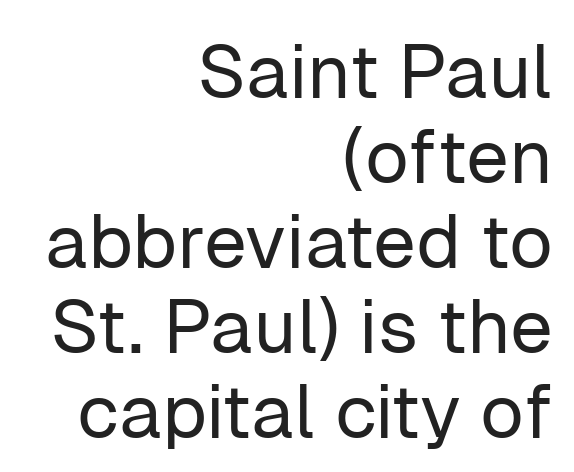
Summary of vertical rhythm: compact, with narrow interline spacing. Descender tails drop into unmarked territory. No heavy texture on the line: the type isn't bold. Note the varied advance widths — an 'i' is clearly narrower than an 'm'.
